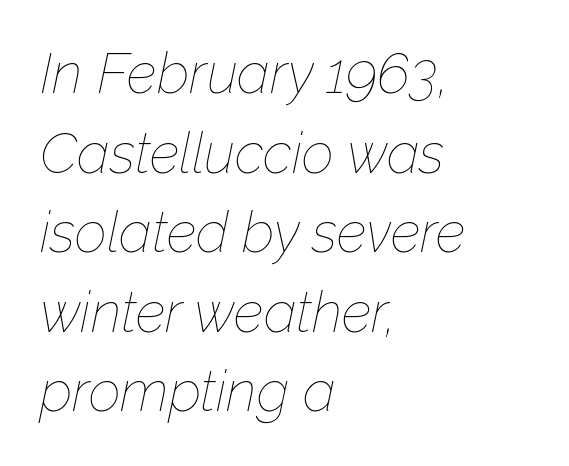
{"italic": "yes", "lean": "right", "slant_degrees": 12, "bold": "no", "weight": "thin", "width": "normal", "stroke_contrast": "low", "x_height": "medium", "monospaced": "no", "underline": "no", "align": "left", "line_spacing": "normal", "line_spacing_ratio": 1.42, "letter_spacing": "normal", "letter_spacing_em": 0.0, "glyph_px": 56}
